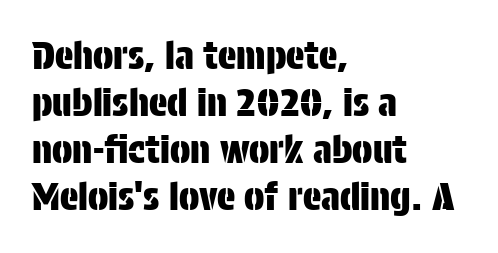
The image shows 38 px condensed sans-serif type, upright; set left-aligned, line spacing 1.24x, normal letter spacing, not underlined; low stroke contrast and a large x-height.
